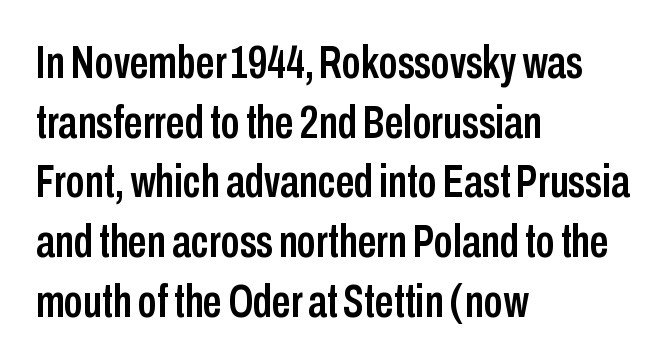
Every stem runs plumb, perpendicular to the baseline. Think of a printed novel: that variable character pitch is what you see here. A classic flush-left, rag-right setting is used for this passage. Default kerning and tracking; the words read as compact shapes.
